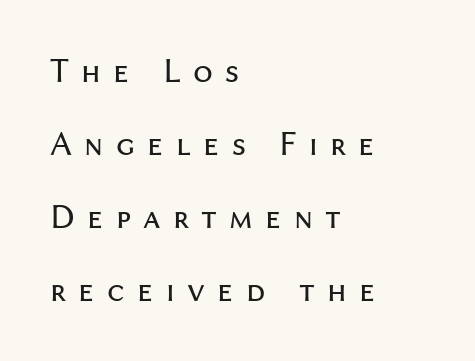
{"serif": "no", "italic": "no", "bold": "no", "weight": "regular", "width": "normal", "stroke_contrast": "medium", "x_height": "medium", "monospaced": "no", "underline": "no", "align": "left", "line_spacing": "loose", "line_spacing_ratio": 2.09, "letter_spacing": "wide", "letter_spacing_em": 0.35, "glyph_px": 35}
